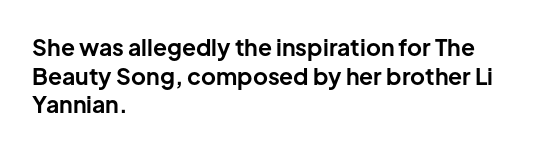
{"italic": "no", "bold": "yes", "underline": "no", "align": "left", "line_spacing_ratio": 1.24, "letter_spacing": "normal", "letter_spacing_em": 0.0, "glyph_px": 23}
